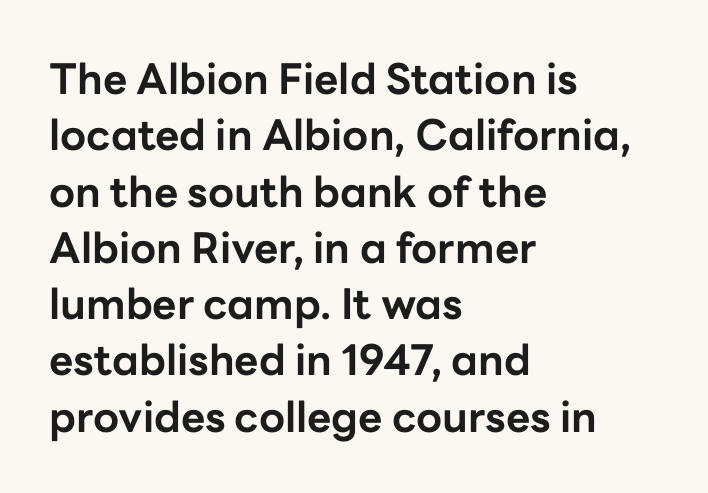
The image shows 42 px bold sans-serif type, upright; set left-aligned, normal line spacing (1.34x), normal letter spacing, not underlined; low stroke contrast and a medium x-height.
